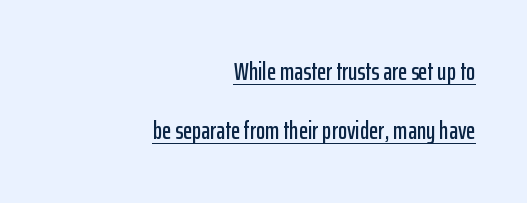
Q: Is the text italic (slanted)? A: No, it is upright.
Q: Is the text underlined? A: Yes.
Q: How is the paragraph aligned? A: Right-aligned.
Q: Is the spacing between letters normal or unusually wide? A: Normal.
Q: Is the spacing between lines tight, normal or loose? A: Loose.
